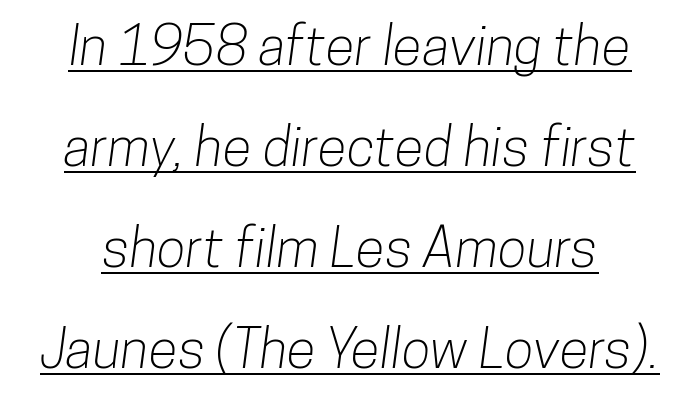
The image shows 54 px condensed sans-serif type; set line spacing 1.87x, normal letter spacing, underlined; low stroke contrast and a medium x-height.
